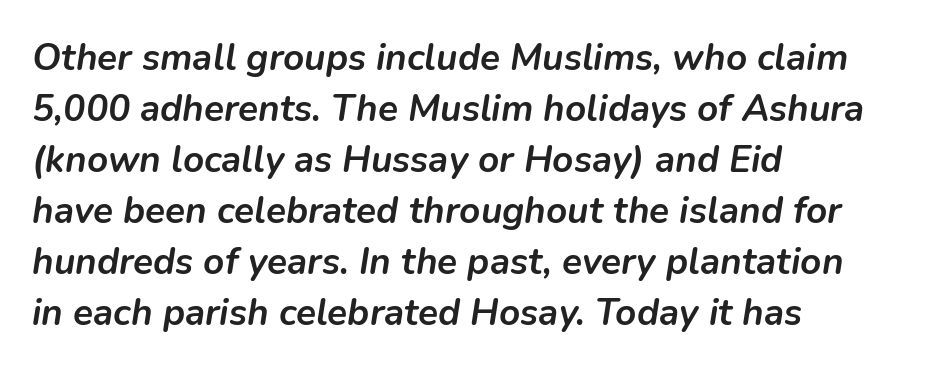
The image shows 37 px semibold type, italic (leaning right); set left-aligned, normal line spacing (1.38x), normal letter spacing, not underlined; low stroke contrast and a medium x-height.
